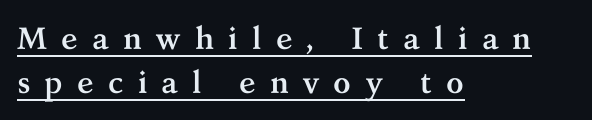
Tall strokes in this sample are plumb rather than angled. Reading down the block, your eye returns to a fixed left position each line. Does the weight exceed regular? Yes, all the way to bold. The face used here is seriffed, in the tradition of book romans. Words appear elongated and porous because spacing is wide.
